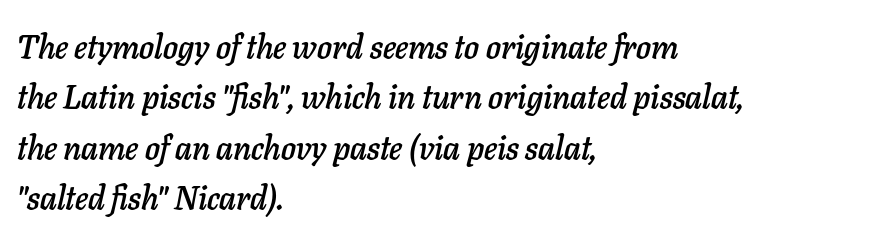
Plain, unruled lines of type. There is no visible air inserted between adjacent glyphs. The typography opts for an oblique posture over an upright one. The typesetter chose a ragged-right arrangement here. Leading: standard. Character widths vary here, with narrow letters taking less room than wide ones.
